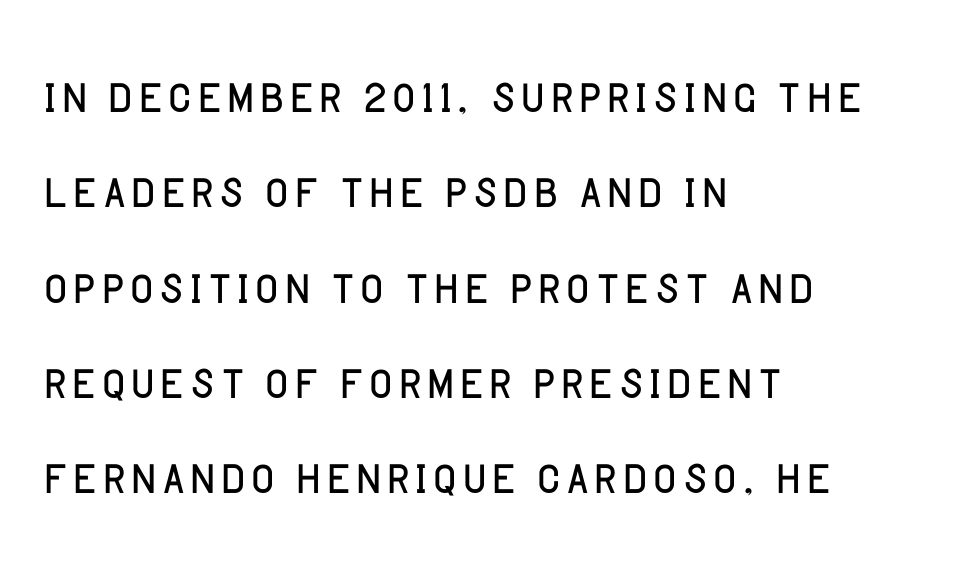
{"serif": "no", "italic": "no", "bold": "no", "weight": "light", "width": "normal", "stroke_contrast": "low", "x_height": "large", "monospaced": "no", "underline": "no", "align": "left", "line_spacing": "normal", "line_spacing_ratio": 1.49, "letter_spacing": "normal", "letter_spacing_em": 0.0, "glyph_px": 64}
